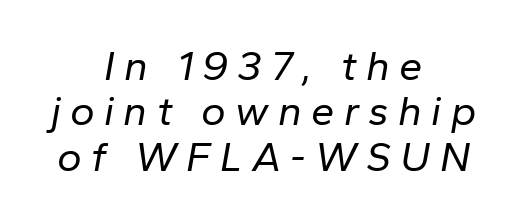
{"italic": "yes", "lean": "right", "slant_degrees": 10, "bold": "no", "weight": "regular", "width": "normal", "stroke_contrast": "low", "x_height": "medium", "monospaced": "no", "underline": "no", "align": "center", "line_spacing": "tight", "line_spacing_ratio": 1.08, "letter_spacing": "wide", "letter_spacing_em": 0.22, "glyph_px": 42}
